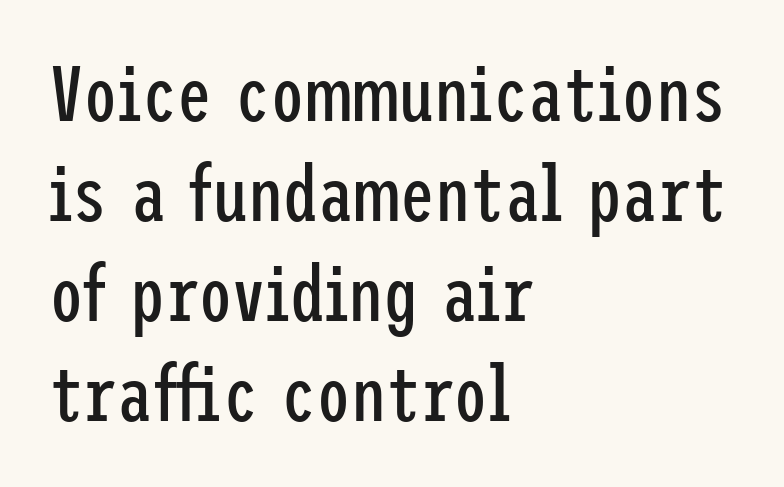
The image shows 78 px regular-weight, condensed sans-serif type, upright; set left-aligned, normal line spacing (1.28x), normal letter spacing, not underlined; low stroke contrast and a medium x-height.
